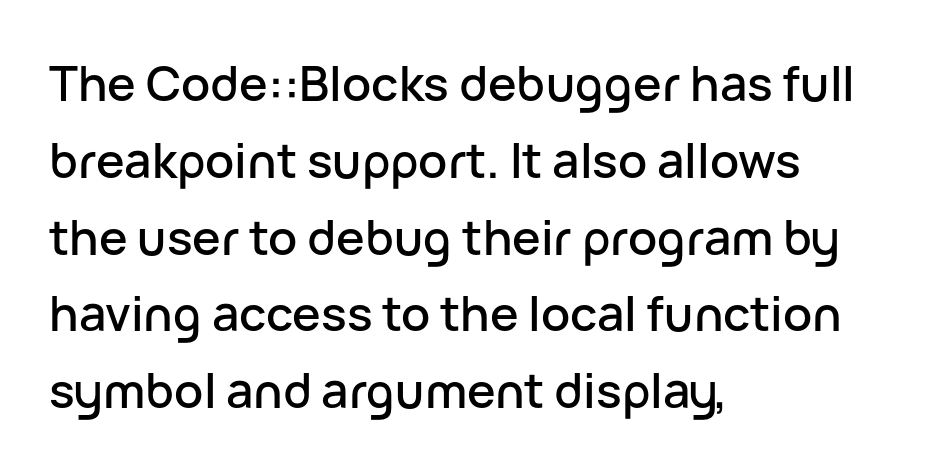
Q: Is the text italic (slanted)? A: No, it is upright.
Q: Is the typeface a serif or a sans-serif typeface? A: Sans-serif.
Q: Is the text underlined? A: No.
Q: How is the paragraph aligned? A: Left-aligned.
Q: Is the spacing between letters normal or unusually wide? A: Normal.
Q: Is the spacing between lines tight, normal or loose? A: Normal.
Q: Width (condensed, normal, or wide)? A: Normal.
Q: Stroke contrast? A: Low.
Q: x-height? A: Medium.
Q: Monospaced? A: No.
